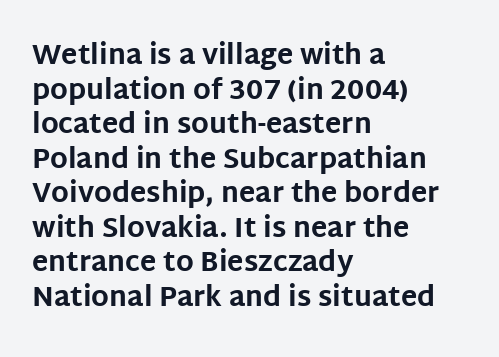
Compared with typical body copy, the letter spacing here is the same. The setting favours the left margin, as ordinary paragraphs usually do. Heft: maximum for text — a bold. Beneath every word, the page is bare. Successive baselines arrive at the customary interval. These lines were composed using upright roman letters.
